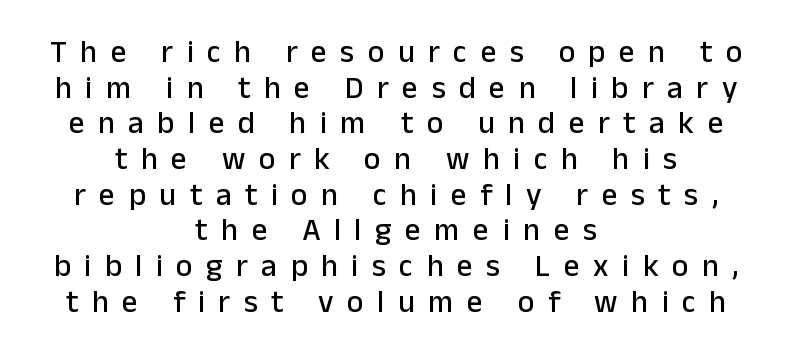
{"serif": "no", "italic": "no", "width": "normal", "stroke_contrast": "low", "x_height": "medium", "monospaced": "no", "underline": "no", "align": "center", "line_spacing": "tight", "line_spacing_ratio": 1.15, "letter_spacing": "wide", "letter_spacing_em": 0.44, "glyph_px": 31}
